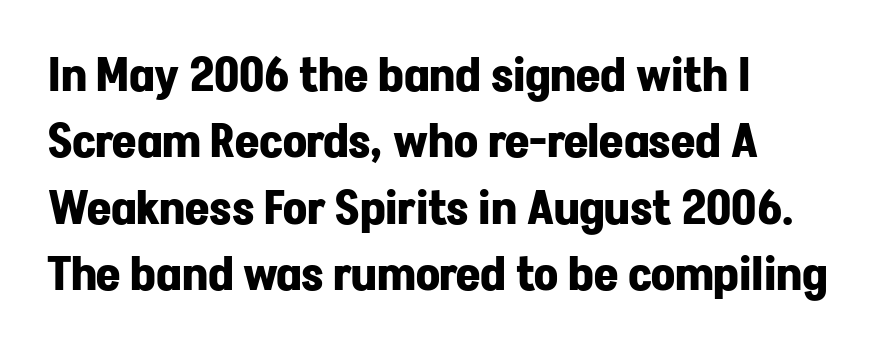
Q: Is the text bold? A: Yes.
Q: Is the text italic (slanted)? A: No, it is upright.
Q: Is the typeface a serif or a sans-serif typeface? A: Sans-serif.
Q: Is the text underlined? A: No.
Q: How is the paragraph aligned? A: Left-aligned.
Q: Is the spacing between letters normal or unusually wide? A: Normal.
Q: Is the spacing between lines tight, normal or loose? A: Normal.
Q: Width (condensed, normal, or wide)? A: Normal.
Q: Stroke contrast? A: Low.
Q: x-height? A: Medium.
Q: Monospaced? A: No.
